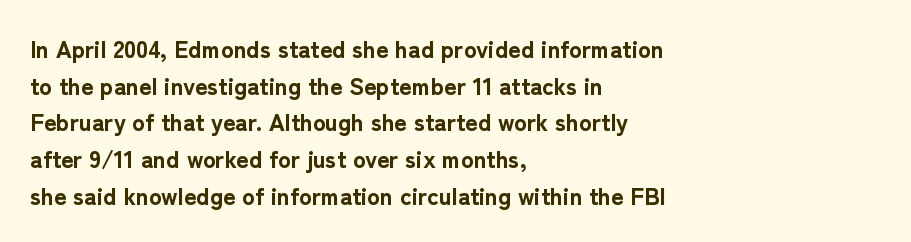
Q: Is the text bold? A: Yes.
Q: Is the text italic (slanted)? A: No, it is upright.
Q: Is the text underlined? A: No.
Q: How is the paragraph aligned? A: Left-aligned.
Q: Is the spacing between letters normal or unusually wide? A: Normal.
Q: Is the spacing between lines tight, normal or loose? A: Normal.
